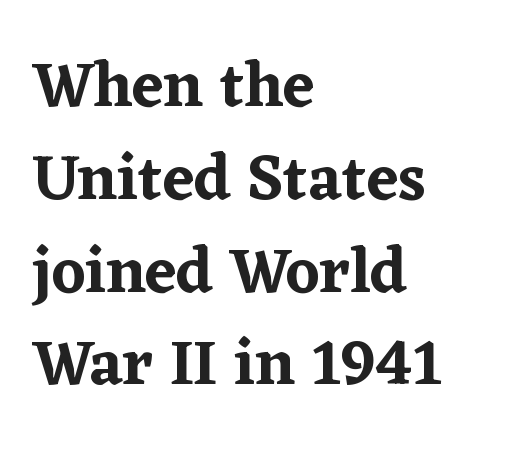
{"serif": "yes", "italic": "no", "width": "normal", "stroke_contrast": "low", "x_height": "medium", "monospaced": "no", "underline": "no", "align": "left", "line_spacing": "normal", "line_spacing_ratio": 1.45, "letter_spacing": "normal", "letter_spacing_em": 0.0, "glyph_px": 64}
